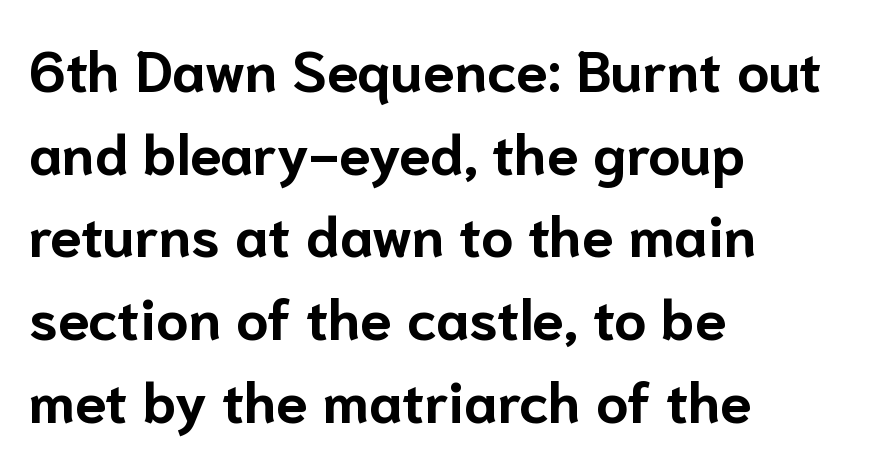
The image shows 57 px bold sans-serif type, upright; set left-aligned, normal line spacing (1.45x), normal letter spacing, not underlined; low stroke contrast and a medium x-height.
